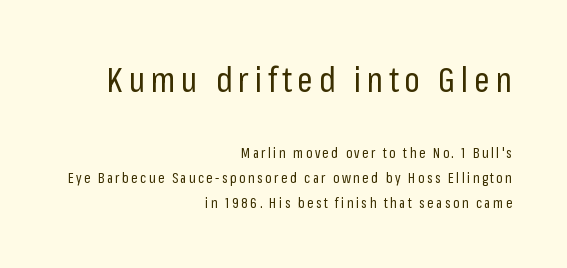
The image shows 34 px regular-weight, condensed sans-serif type, upright; set right-aligned, line spacing 1.79x, not underlined; the first (top) block is 2.43x larger; low stroke contrast and a medium x-height.
